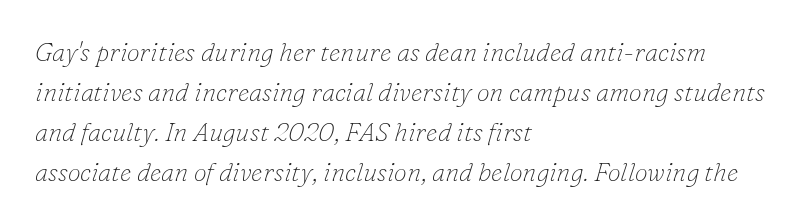
{"italic": "yes", "lean": "right", "slant_degrees": 16, "bold": "no", "underline": "no", "align": "left", "line_spacing": "normal", "line_spacing_ratio": 1.54, "letter_spacing": "normal", "letter_spacing_em": 0.0, "glyph_px": 26}
